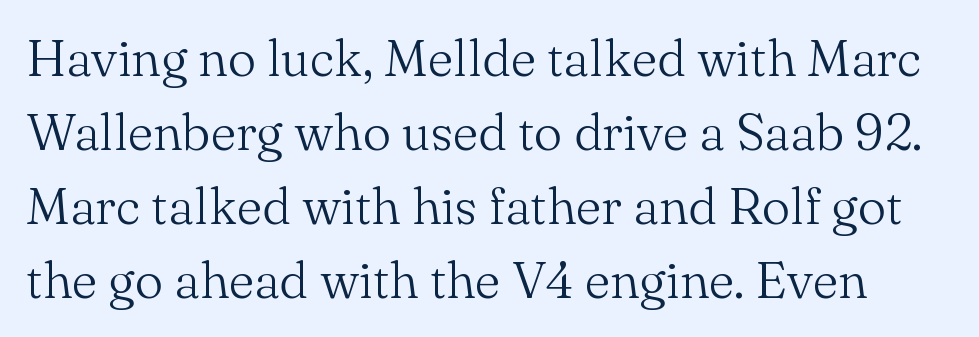
{"serif": "yes", "italic": "no", "bold": "no", "weight": "light", "width": "normal", "stroke_contrast": "medium", "x_height": "small", "monospaced": "no", "underline": "no", "line_spacing": "normal", "line_spacing_ratio": 1.45, "letter_spacing": "normal", "letter_spacing_em": 0.0, "glyph_px": 51}
